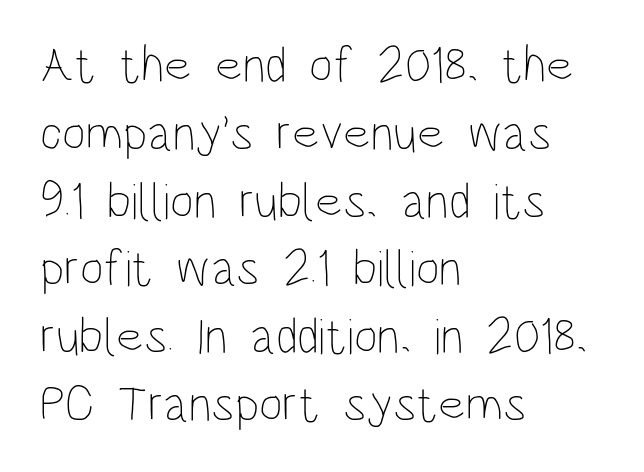
The image shows 51 px thin, condensed type, upright; set left-aligned, normal line spacing (1.33x), normal letter spacing, not underlined; low stroke contrast and a large x-height.
